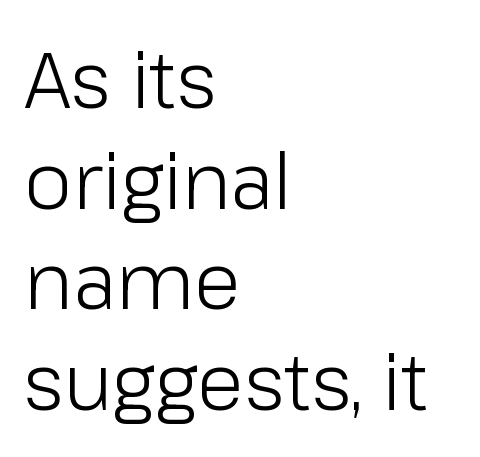
Here the designer chose a conventional face with non-uniform glyph widths. Letterform terminals end flat and unadorned throughout the passage. Is the letter spacing exaggerated? No — it looks like the ordinary default. Designer's note — italics off, roman on. Leading: standard.
